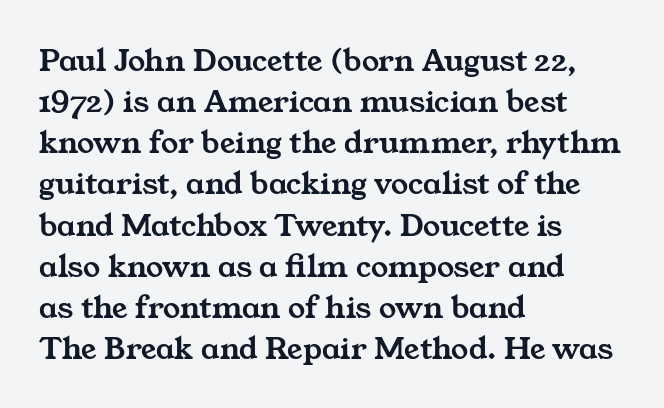
The passage shown is typeset with a serif family. What stands out about the letter spacing? Nothing — it is the standard amount. The passage shown is typed in a proportional face where columns would drift. Each row of text sits above clean, open space. Teacher's note: observe the even left margin — that is flush-left alignment.
